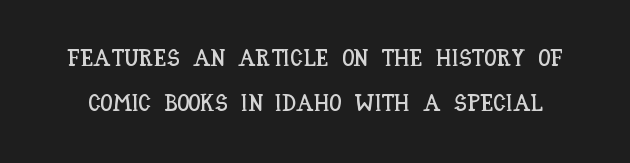
The image shows 24 px text type, upright; set line spacing 1.87x, normal letter spacing, not underlined.
